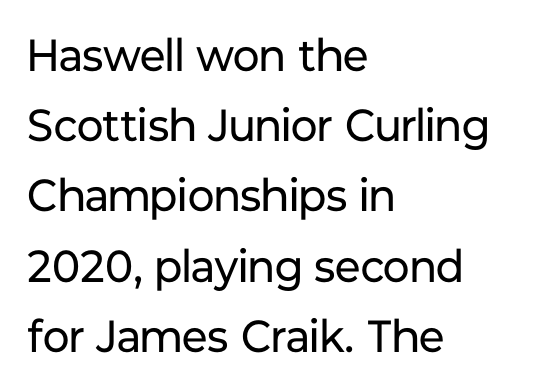
A typesetter would call this proportional, since set widths differ per character. Decoration check: the copy has no underline. In CSS terms this would be text-align: left. Classification — sans serif. Is this a heavy cut? Hardly; it is regular or lighter. Horizontal bands of white between lines are of average thickness.
